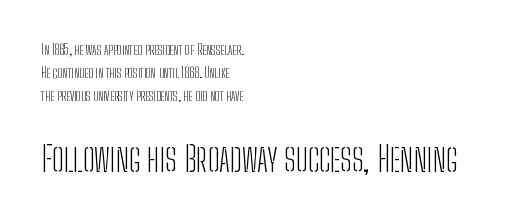
The specimen omits any rule beneath the text block's lines. Evenly set lines give the paragraph a standard silhouette. Stems here are at most as thick as an everyday book face. It's the straight-up-and-down kind of type. Spacing verdict: proportional, widths tailored to each character. These two chunks differ in scale, with the bottom chunk taking the larger measure.
